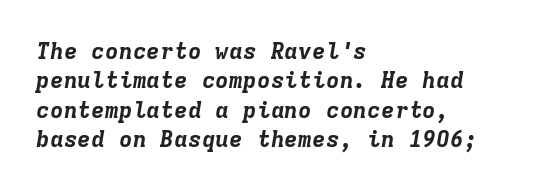
The image shows 23 px bold type, italic (leaning right); set left-aligned, normal line spacing (1.28x), normal letter spacing, not underlined.
